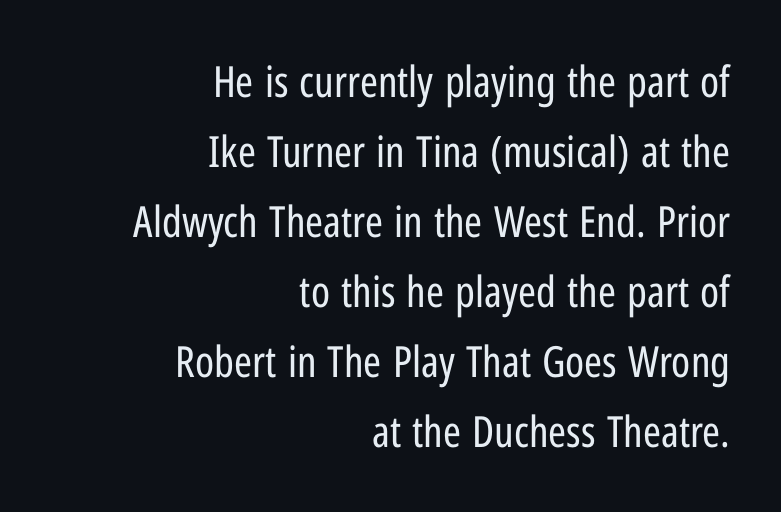
The image shows 43 px regular-weight, condensed sans-serif type, upright; set right-aligned, normal line spacing (1.63x), normal letter spacing, not underlined; low stroke contrast and a medium x-height.
